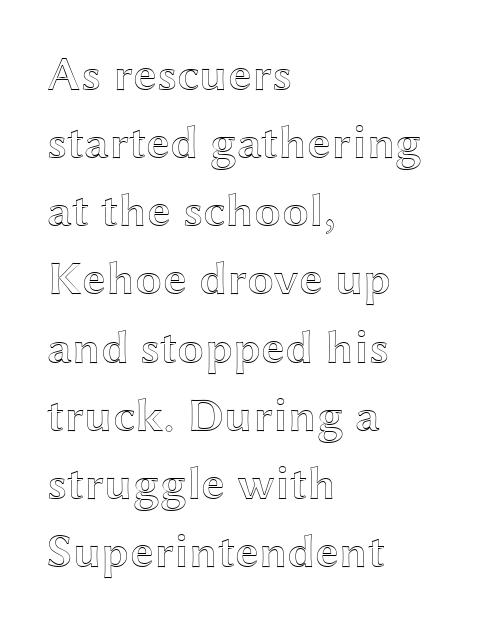
Q: Is the text italic (slanted)? A: No, it is upright.
Q: Is the text underlined? A: No.
Q: How is the paragraph aligned? A: Left-aligned.
Q: Is the spacing between letters normal or unusually wide? A: Normal.
Q: Is the spacing between lines tight, normal or loose? A: Normal.
Q: Width (condensed, normal, or wide)? A: Wide.
Q: x-height? A: Medium.
Q: Monospaced? A: No.
